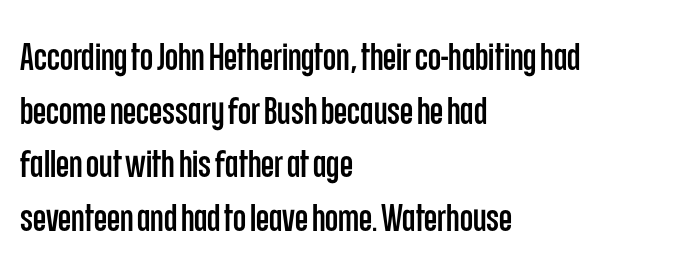
The image shows 38 px condensed sans-serif type, upright; set left-aligned, normal line spacing (1.41x), normal letter spacing, not underlined; low stroke contrast and a large x-height.
